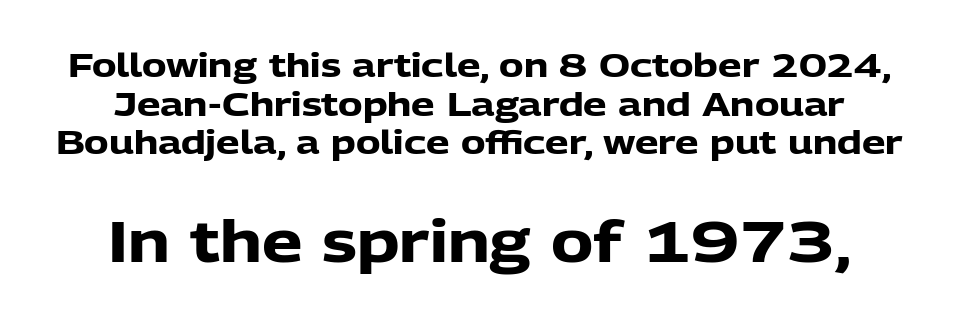
The image shows 57 px heavy sans-serif type, upright; set line spacing 1.17x, normal letter spacing, not underlined; the second (bottom) block is 1.73x larger; low stroke contrast and a medium x-height.
